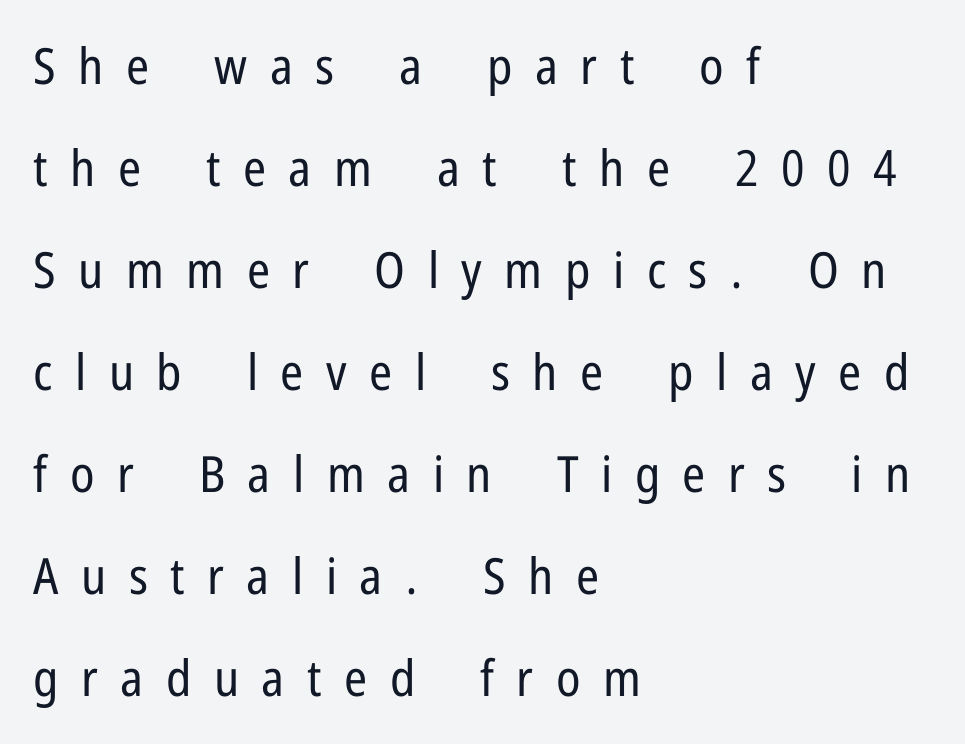
Check where the strokes stop: nothing finishes them off — pure sans. Line beginnings align vertically; line endings do not. In terms of letterspacing, this is a distinctly airy, spread setting. Each letter keeps its own natural width here, so spacing adapts to shape. A roman cut, with each character standing at attention.
